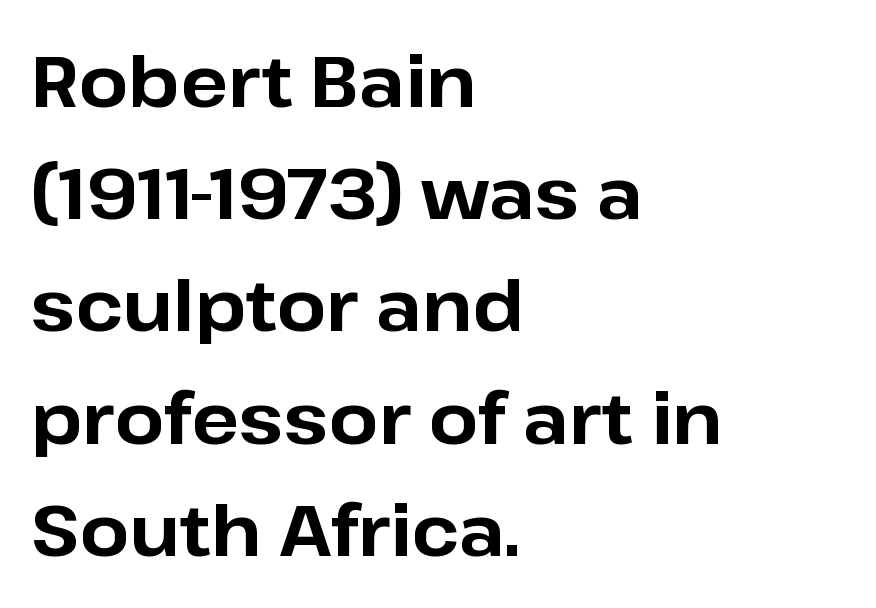
Q: Is the text bold? A: Yes.
Q: Is the text italic (slanted)? A: No, it is upright.
Q: Is the typeface a serif or a sans-serif typeface? A: Sans-serif.
Q: Is the text underlined? A: No.
Q: How is the paragraph aligned? A: Left-aligned.
Q: Is the spacing between letters normal or unusually wide? A: Normal.
Q: Is the spacing between lines tight, normal or loose? A: Normal.
Q: Width (condensed, normal, or wide)? A: Normal.
Q: Stroke contrast? A: Low.
Q: x-height? A: Medium.
Q: Monospaced? A: No.
